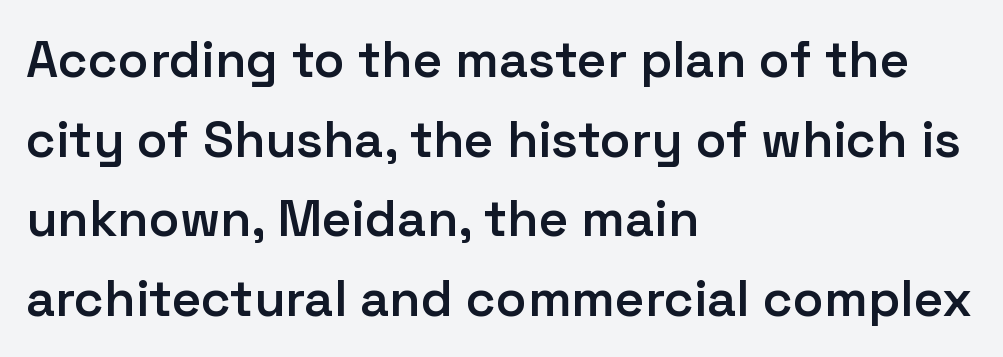
The image shows 51 px semibold sans-serif type, upright; set left-aligned, normal line spacing (1.56x), normal letter spacing, not underlined; low stroke contrast and a medium x-height.
